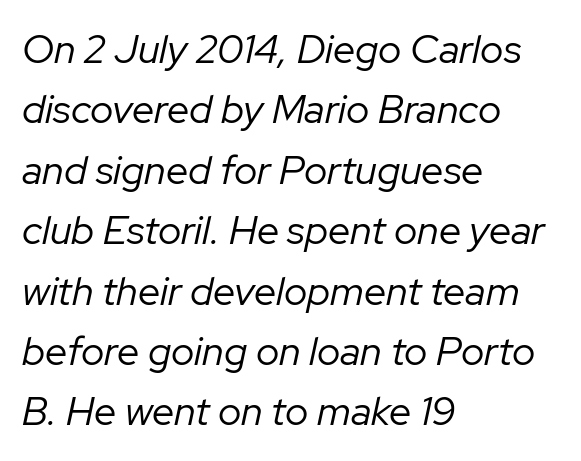
{"italic": "yes", "lean": "right", "slant_degrees": 12, "bold": "no", "weight": "regular", "width": "normal", "stroke_contrast": "low", "x_height": "medium", "monospaced": "no", "underline": "no", "align": "left", "line_spacing": "normal", "line_spacing_ratio": 1.51, "letter_spacing": "normal", "letter_spacing_em": 0.0, "glyph_px": 40}
